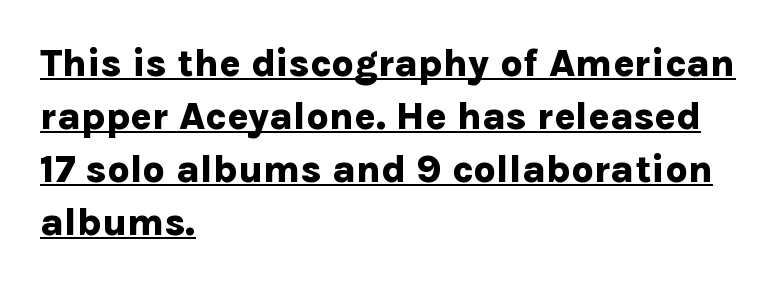
This sample uses a sans-serif face. Layout note: lines flush left. The passage shown stacks its lines at a standard gap. These words are printed bold, with thick strokes throughout.
